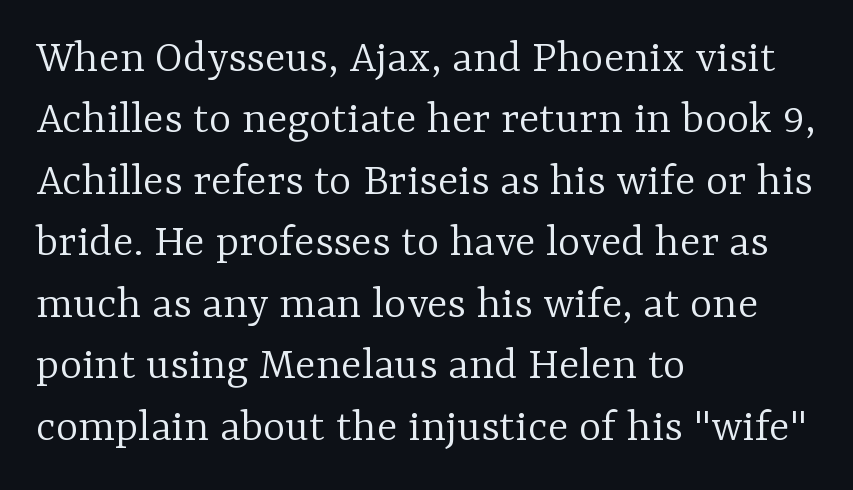
The image shows 48 px light serif type, upright; set left-aligned, normal line spacing (1.28x), normal letter spacing, not underlined; low stroke contrast and a medium x-height.
